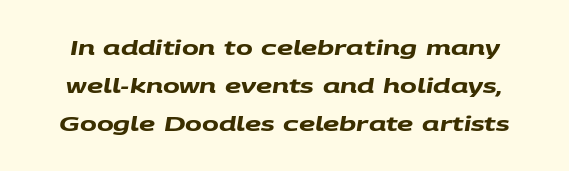
The image shows 20 px bold type; set line spacing 1.89x, normal letter spacing, not underlined.
